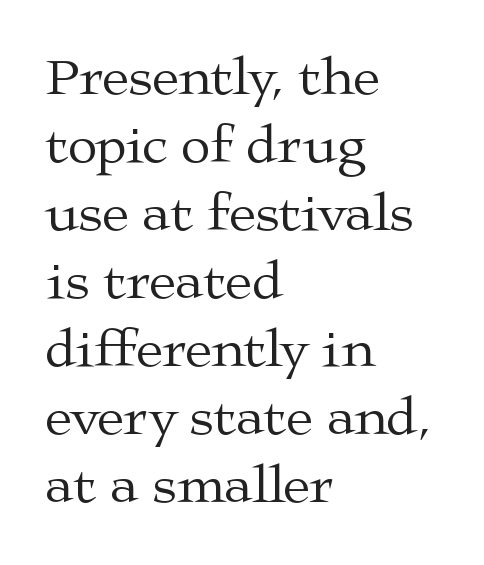
Q: Is the text bold? A: No.
Q: Is the text italic (slanted)? A: No, it is upright.
Q: Is the typeface a serif or a sans-serif typeface? A: Serif.
Q: Is the text underlined? A: No.
Q: How is the paragraph aligned? A: Left-aligned.
Q: Is the spacing between letters normal or unusually wide? A: Normal.
Q: Is the spacing between lines tight, normal or loose? A: Normal.
Q: Width (condensed, normal, or wide)? A: Wide.
Q: Stroke contrast? A: Medium.
Q: x-height? A: Medium.
Q: Monospaced? A: No.
